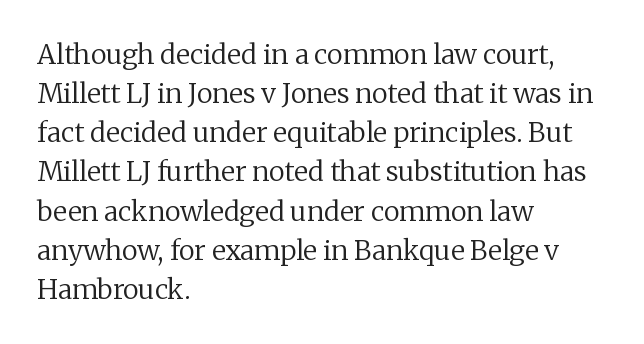
Default kerning and tracking; the words read as compact shapes. No heavy texture on the line: the type isn't bold. A roman cut, with each character standing at attention. Notice how the passage keeps a crisp vertical edge on the left only. Bare-footed words on every line.
